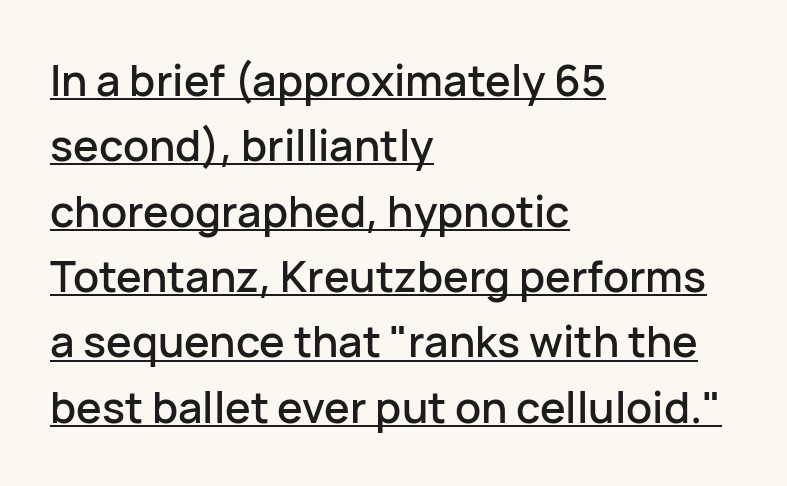
{"serif": "no", "italic": "no", "width": "normal", "stroke_contrast": "low", "x_height": "medium", "monospaced": "no", "underline": "yes", "align": "left", "line_spacing": "normal", "line_spacing_ratio": 1.52, "letter_spacing": "normal", "letter_spacing_em": 0.0, "glyph_px": 43}
